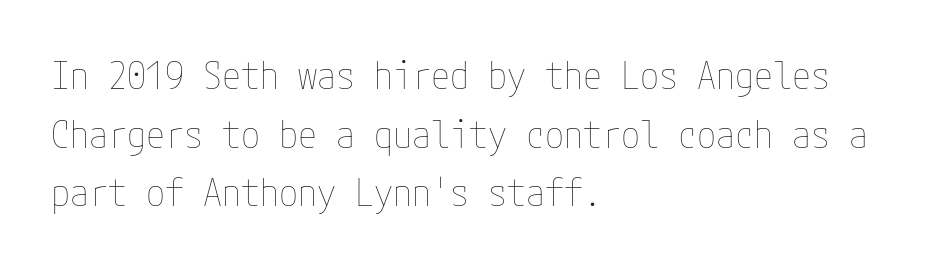
The image shows 38 px thin, condensed type, upright; set left-aligned, normal line spacing (1.54x), normal letter spacing, not underlined; low stroke contrast and a medium x-height.
